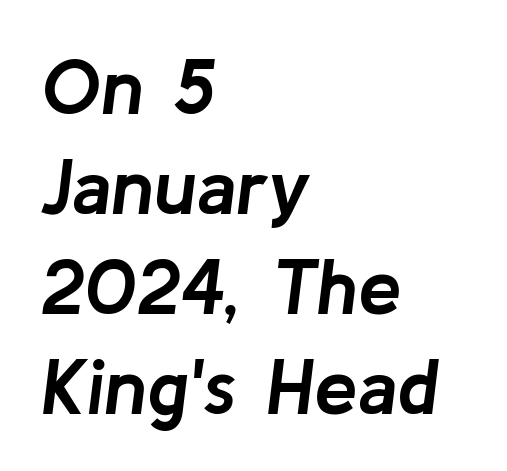
The image shows 78 px semibold type, italic (leaning right); set left-aligned, normal line spacing (1.28x), normal letter spacing, not underlined; low stroke contrast and a medium x-height.
